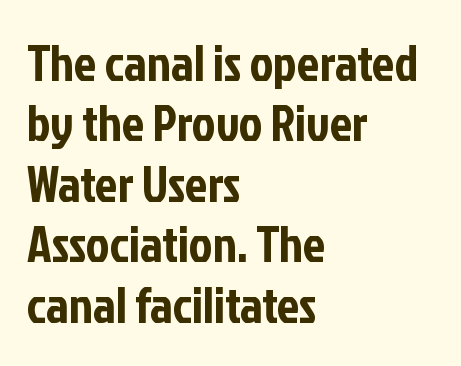
The image shows 50 px condensed sans-serif type, upright; set left-aligned, line spacing 1.21x, normal letter spacing, not underlined; low stroke contrast and a medium x-height.
